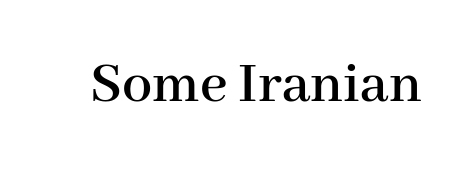
Q: Is the text italic (slanted)? A: No, it is upright.
Q: Is the typeface a serif or a sans-serif typeface? A: Serif.
Q: Is the text underlined? A: No.
Q: Is the spacing between letters normal or unusually wide? A: Normal.
Q: Width (condensed, normal, or wide)? A: Normal.
Q: Stroke contrast? A: High.
Q: x-height? A: Medium.
Q: Monospaced? A: No.
